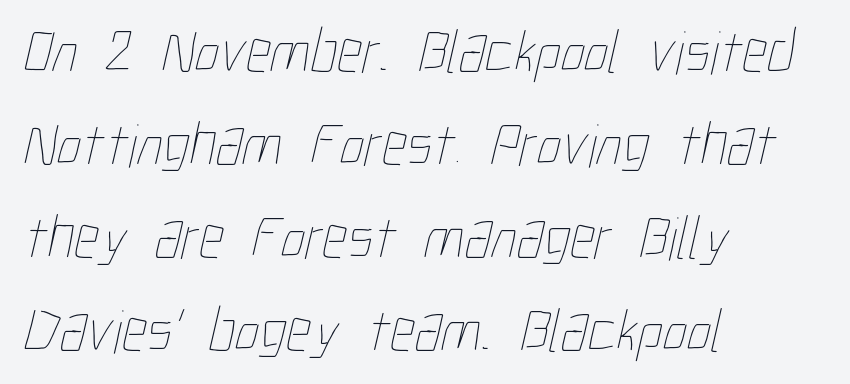
Varying glyph widths throughout — classic text-font behaviour. The typesetting does not lean heavy: it is not bold. Unmarked baselines from the first word to the last. The typesetter chose a ragged-right arrangement here. Caption: standard tracking, unaltered. The rendering uses a moderate line-height, typical for paragraphs.
